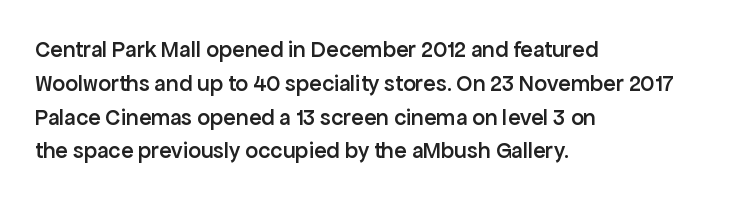
{"italic": "no", "bold": "semi", "underline": "no", "align": "left", "line_spacing": "normal", "line_spacing_ratio": 1.47, "letter_spacing": "normal", "letter_spacing_em": 0.0, "glyph_px": 23}
